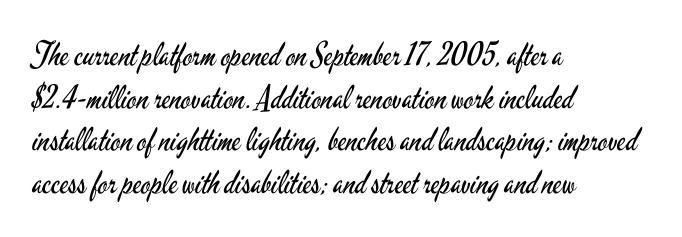
Q: Is the text bold? A: No.
Q: Is the text italic (slanted)? A: Yes.
Q: Is the typeface a serif or a sans-serif typeface? A: Sans-serif.
Q: Is the text underlined? A: No.
Q: How is the paragraph aligned? A: Left-aligned.
Q: Is the spacing between letters normal or unusually wide? A: Normal.
Q: Is the spacing between lines tight, normal or loose? A: Normal.
Q: Width (condensed, normal, or wide)? A: Condensed.
Q: Stroke contrast? A: Low.
Q: x-height? A: Small.
Q: Monospaced? A: No.
